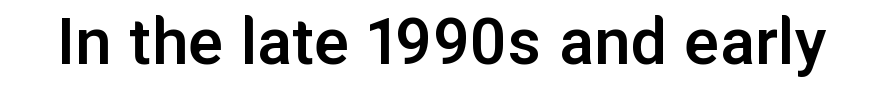
Q: Is the text bold? A: Semi-bold.
Q: Is the text italic (slanted)? A: No, it is upright.
Q: Is the typeface a serif or a sans-serif typeface? A: Sans-serif.
Q: Is the text underlined? A: No.
Q: Is the spacing between letters normal or unusually wide? A: Normal.
Q: Width (condensed, normal, or wide)? A: Normal.
Q: Stroke contrast? A: Low.
Q: x-height? A: Medium.
Q: Monospaced? A: No.
